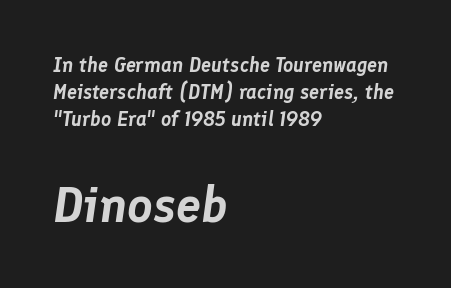
{"italic": "yes", "lean": "right", "slant_degrees": 8, "width": "normal", "stroke_contrast": "low", "x_height": "medium", "monospaced": "no", "underline": "no", "align": "left", "line_spacing": "normal", "line_spacing_ratio": 1.35, "letter_spacing": "normal", "letter_spacing_em": 0.0, "larger_block": "second", "size_ratio": 2.5, "glyph_px": 50}
